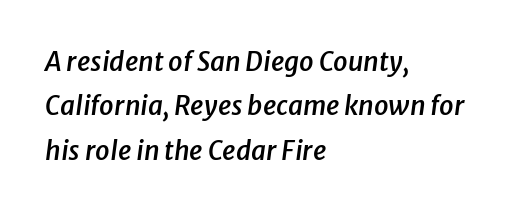
Layout note: lines flush left. The glyphs look as if they've been sheared to an angle. No extra tracking has been applied to these lines. Bold? Not quite — semibold, heavier than regular but stopping short.
